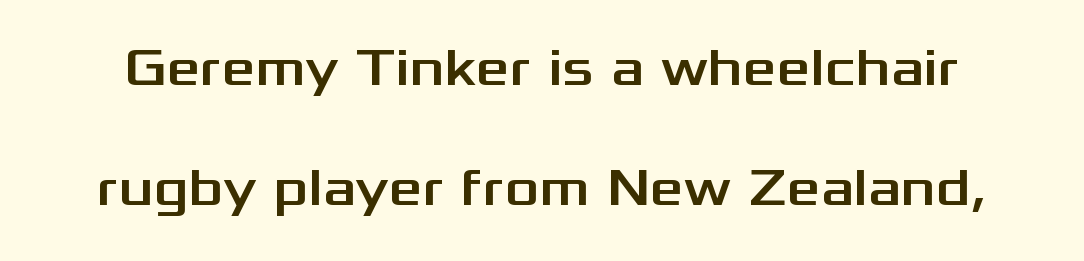
{"serif": "no", "italic": "no", "width": "wide", "stroke_contrast": "medium", "x_height": "medium", "monospaced": "no", "underline": "no", "line_spacing": "loose", "line_spacing_ratio": 2.27, "letter_spacing": "normal", "letter_spacing_em": 0.0, "glyph_px": 53}
